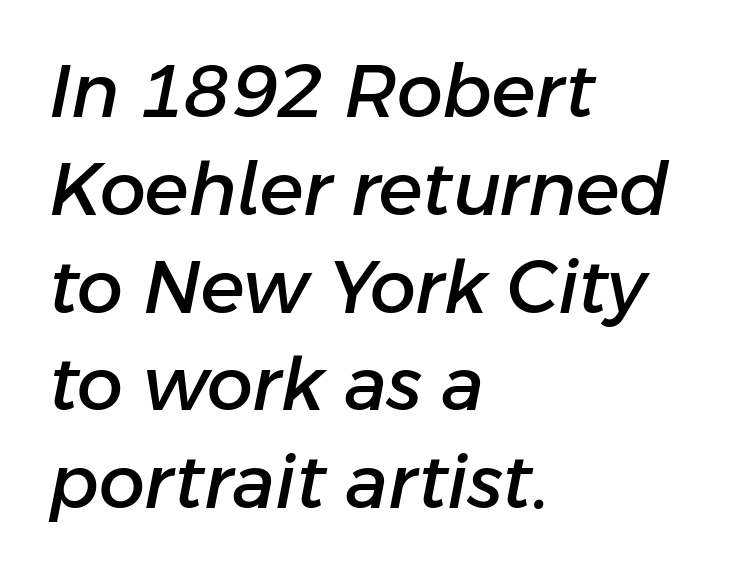
The face used here is proportionally spaced, like ordinary book or web type. Underline: absent. The whole block is typeset with a tilt. Does the copy run flush right? No — it runs flush left.
